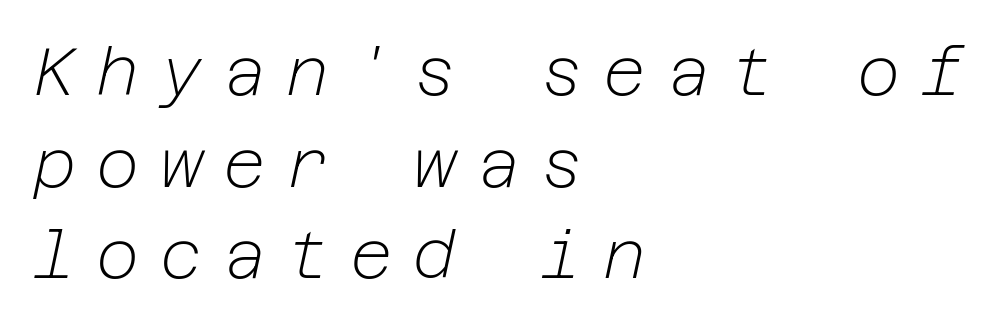
Casual observation: everything's shoved over to the left. Stem width sits at or under what a default text font uses. Quick note: italic. Characters follow at a spacing far wider than the type designer built in. The passage shown is not underscored anywhere. Honestly, the row spacing looks completely unremarkable.
